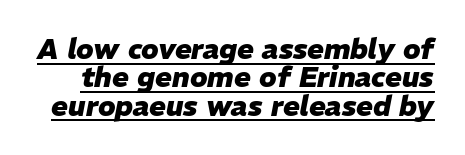
Q: Is the text bold? A: Yes.
Q: Is the text italic (slanted)? A: Yes, it leans right by about 11 degrees.
Q: Is the text underlined? A: Yes.
Q: Is the spacing between letters normal or unusually wide? A: Normal.
Q: Is the spacing between lines tight, normal or loose? A: Tight.
Q: Width (condensed, normal, or wide)? A: Normal.
Q: Stroke contrast? A: Low.
Q: x-height? A: Medium.
Q: Monospaced? A: No.
